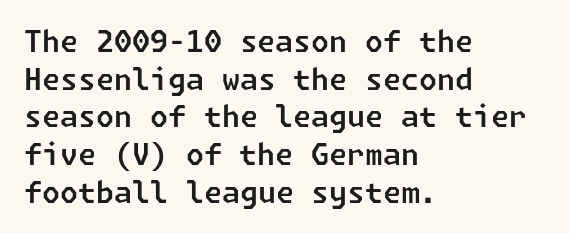
{"serif": "no", "width": "normal", "stroke_contrast": "low", "x_height": "medium", "underline": "no", "align": "left", "line_spacing": "normal", "line_spacing_ratio": 1.3, "letter_spacing": "normal", "letter_spacing_em": 0.0, "glyph_px": 29}
